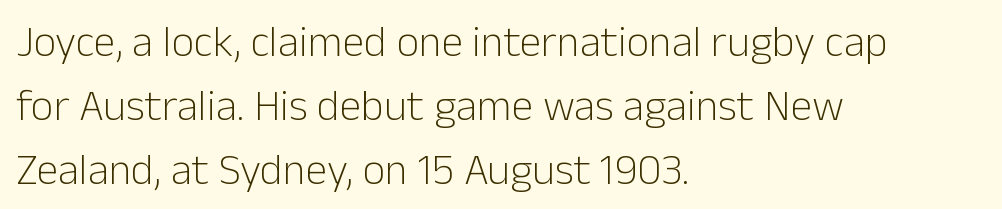
Descenders are the only things crossing below the line. This sample uses plain, unmodified letter spacing. Spacing verdict: proportional, widths tailored to each character. A typesetter would mark this as roman, not italic. In CSS terms this would be text-align: left.
